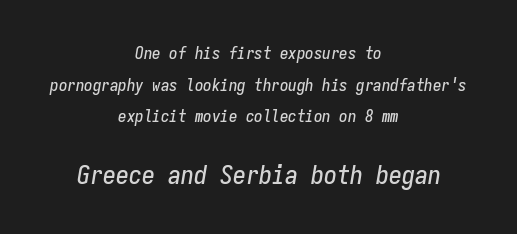
Q: Is the text italic (slanted)? A: Yes, it leans right by about 9 degrees.
Q: Is the text underlined? A: No.
Q: How is the paragraph aligned? A: Centered.
Q: Is the spacing between letters normal or unusually wide? A: Normal.
Q: Which block of text is set in a larger size, the first (top) or the second (bottom)? A: The second (bottom) one.
